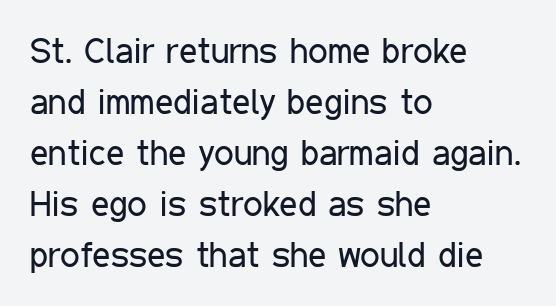
Q: Is the text bold? A: No.
Q: Is the text italic (slanted)? A: No, it is upright.
Q: Is the typeface a serif or a sans-serif typeface? A: Sans-serif.
Q: Is the text underlined? A: No.
Q: How is the paragraph aligned? A: Left-aligned.
Q: Is the spacing between letters normal or unusually wide? A: Normal.
Q: Is the spacing between lines tight, normal or loose? A: Normal.
Q: Width (condensed, normal, or wide)? A: Condensed.
Q: Stroke contrast? A: Low.
Q: x-height? A: Medium.
Q: Monospaced? A: No.
